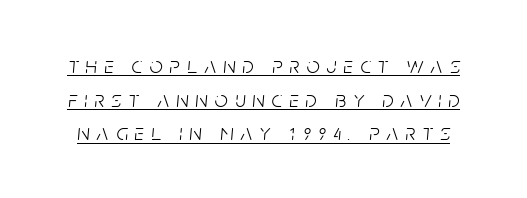
{"italic": "yes", "lean": "right", "slant_degrees": 5, "bold": "no", "underline": "yes", "line_spacing": "normal", "line_spacing_ratio": 1.46, "letter_spacing": "wide", "letter_spacing_em": 0.31, "glyph_px": 23}
